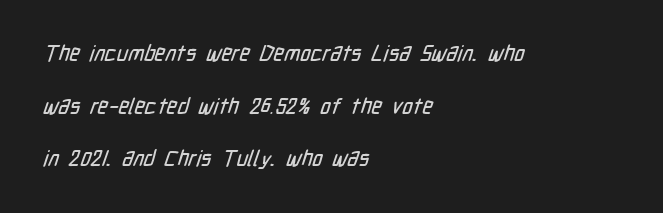
Vertically, the passage feels expansive, rows floating well apart. Short note: letters normally spaced. Underlining? Definitely not there. These lines are set flush left with a ragged right edge.
